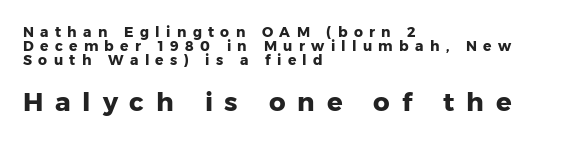
Q: Is the text bold? A: Yes.
Q: Is the text italic (slanted)? A: No, it is upright.
Q: Is the text underlined? A: No.
Q: How is the paragraph aligned? A: Left-aligned.
Q: Is the spacing between letters normal or unusually wide? A: Unusually wide.
Q: Is the spacing between lines tight, normal or loose? A: Tight.
Q: Which block of text is set in a larger size, the first (top) or the second (bottom)? A: The second (bottom) one.
